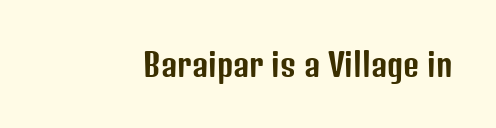
Q: Is the text italic (slanted)? A: No, it is upright.
Q: Is the typeface a serif or a sans-serif typeface? A: Sans-serif.
Q: Is the text underlined? A: No.
Q: Is the spacing between letters normal or unusually wide? A: Normal.
Q: Width (condensed, normal, or wide)? A: Condensed.
Q: Stroke contrast? A: Low.
Q: x-height? A: Medium.
Q: Monospaced? A: No.
